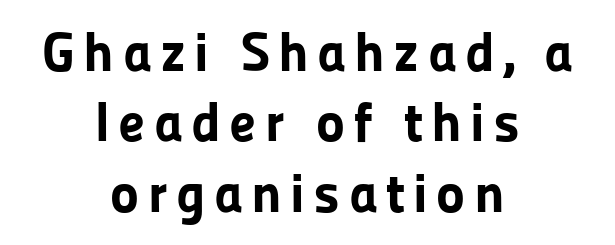
Has an underline been added? It has not. A normal amount of white space separates one row of letters from the next. The font is running at its bold setting. Ascenders rise straight up at ninety degrees.
